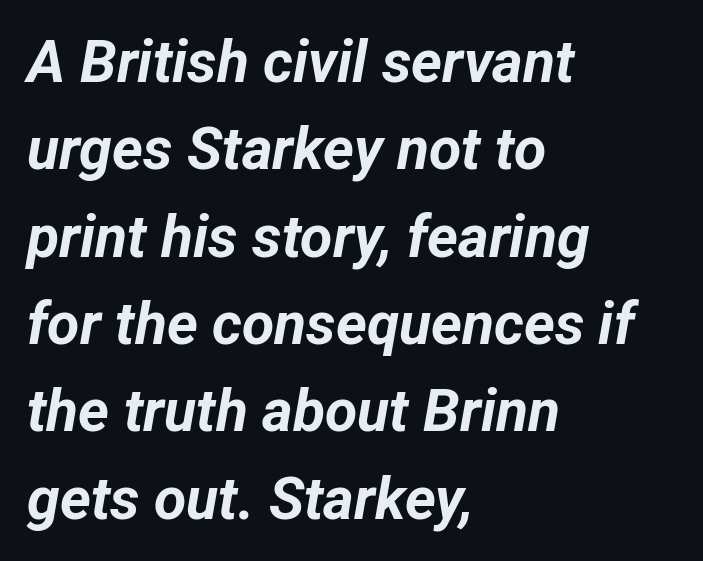
The setting favours the left margin, as ordinary paragraphs usually do. This block has exactly the height ordinary leading produces. Note the varied advance widths — an 'i' is clearly narrower than an 'm'. The line texture is even and compact thanks to regular tracking. In terms of posture, this sample is oblique. Set as a true bold cut, around the 700 mark.
